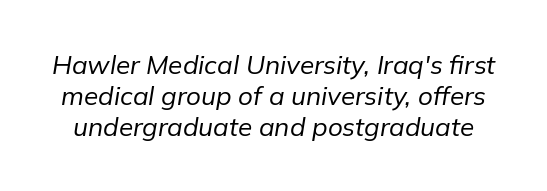
Beneath every word, the page is bare. Tracking value appears to be zero — textbook default spacing. Ink coverage per letter is moderate at most. The specimen reads as italic at a glance.
